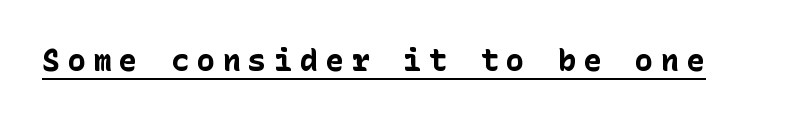
Q: Is the text bold? A: Yes.
Q: Is the text italic (slanted)? A: No, it is upright.
Q: Is the typeface a serif or a sans-serif typeface? A: Sans-serif.
Q: Is the text underlined? A: Yes.
Q: Is the spacing between letters normal or unusually wide? A: Unusually wide.
Q: Width (condensed, normal, or wide)? A: Normal.
Q: Stroke contrast? A: Low.
Q: x-height? A: Medium.
